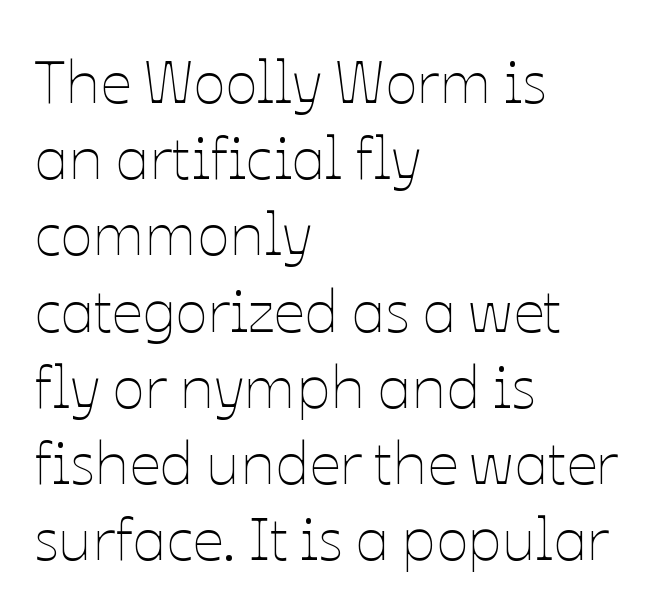
The image shows 61 px thin type, upright; set left-aligned, normal line spacing (1.25x), normal letter spacing, not underlined; low stroke contrast and a medium x-height.
